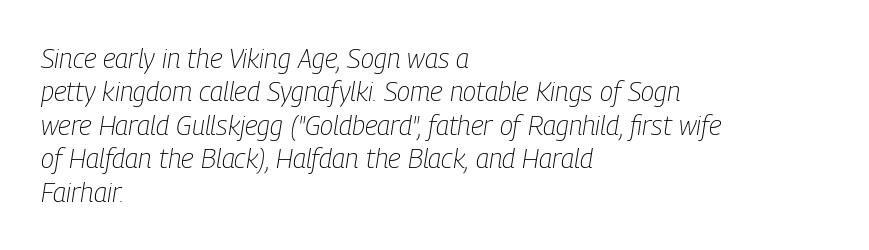
The image shows 27 px text type, italic (leaning right); set left-aligned, line spacing 1.24x, normal letter spacing, not underlined.
